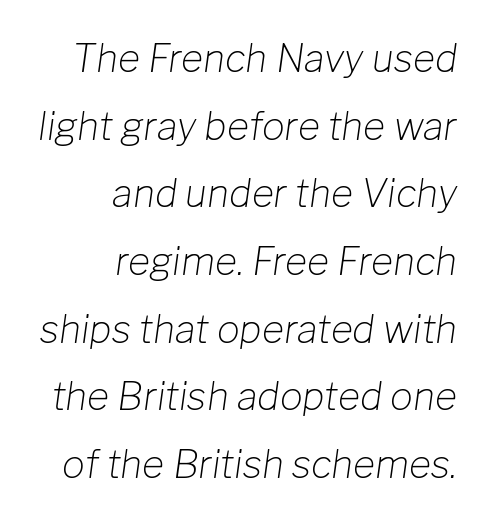
Q: Is the text bold? A: No.
Q: Is the text italic (slanted)? A: Yes, it leans right by about 8 degrees.
Q: Is the text underlined? A: No.
Q: How is the paragraph aligned? A: Right-aligned.
Q: Is the spacing between letters normal or unusually wide? A: Normal.
Q: Width (condensed, normal, or wide)? A: Normal.
Q: Stroke contrast? A: Low.
Q: x-height? A: Medium.
Q: Monospaced? A: No.
